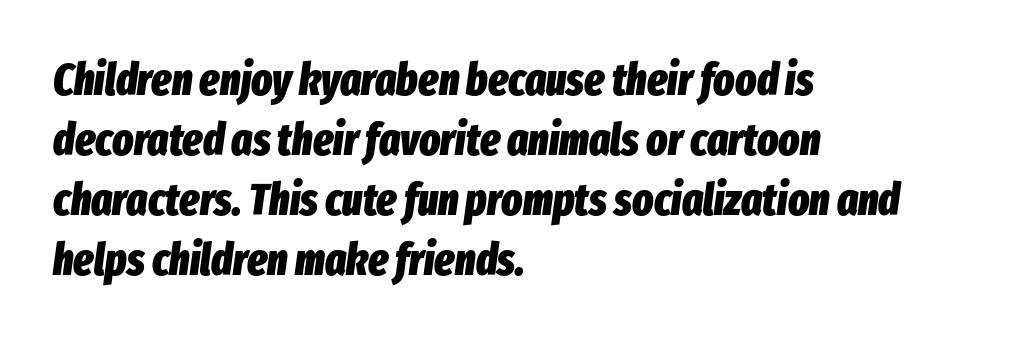
The specimen reads as italic at a glance. In terms of weight, the rendering is a true, heavy bold. Type without underlining. Each line starts at the same left margin while the right side varies. The letters advance in unequal steps, a hallmark of proportional type. Standard letterfit; no display-style spreading of the glyphs.
